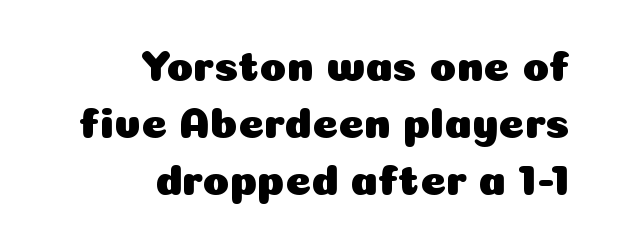
{"serif": "no", "italic": "no", "width": "normal", "stroke_contrast": "low", "x_height": "medium", "monospaced": "no", "underline": "no", "align": "right", "line_spacing": "normal", "line_spacing_ratio": 1.3, "letter_spacing": "normal", "letter_spacing_em": 0.0, "glyph_px": 44}
